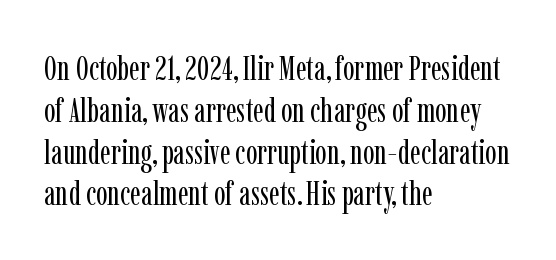
Proportional: the letters do not fall into vertical columns. The rag falls on the right side of this text block. This rendering features lettering with no underline. Ascenders rise straight up at ninety degrees. Letterform terminals end in serifs throughout the passage.
